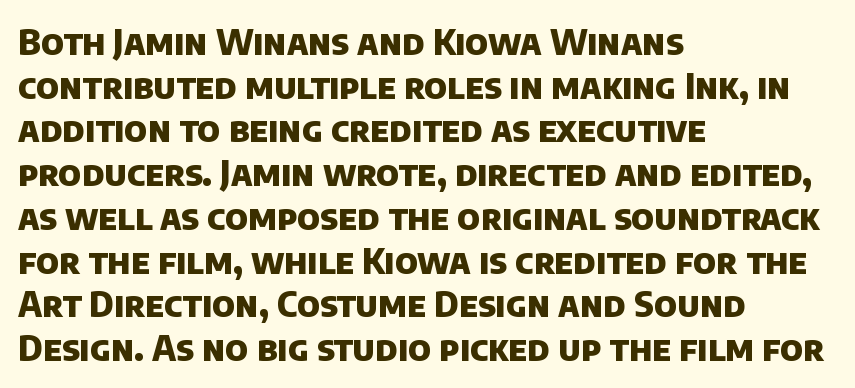
Q: Is the text bold? A: Yes.
Q: Is the typeface a serif or a sans-serif typeface? A: Sans-serif.
Q: Is the text underlined? A: No.
Q: How is the paragraph aligned? A: Left-aligned.
Q: Is the spacing between letters normal or unusually wide? A: Normal.
Q: Is the spacing between lines tight, normal or loose? A: Normal.
Q: Width (condensed, normal, or wide)? A: Normal.
Q: Stroke contrast? A: Low.
Q: x-height? A: Large.
Q: Monospaced? A: No.
